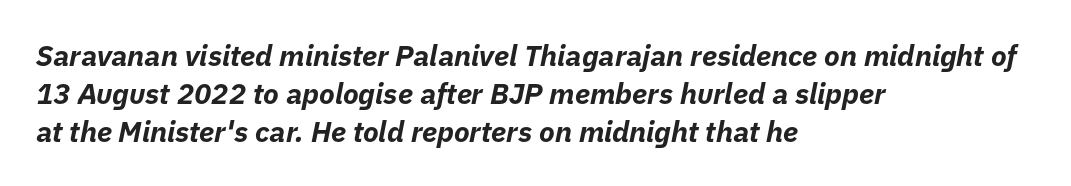
Q: Is the text bold? A: Yes.
Q: Is the text italic (slanted)? A: Yes, it leans right by about 11 degrees.
Q: Is the text underlined? A: No.
Q: How is the paragraph aligned? A: Left-aligned.
Q: Is the spacing between letters normal or unusually wide? A: Normal.
Q: Is the spacing between lines tight, normal or loose? A: Normal.
Q: Width (condensed, normal, or wide)? A: Normal.
Q: Stroke contrast? A: Low.
Q: x-height? A: Medium.
Q: Monospaced? A: No.
